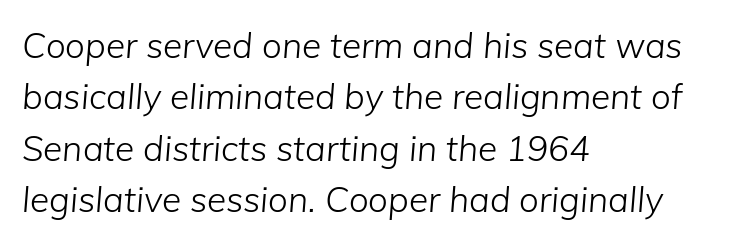
A student would call this left alignment; a typographer would say flush left, rag right. It's the slanting kind of type. Characters follow at the spacing the type designer built in. Honestly, there is no underline to notice here at all. Each stroke keeps to a modest, everyday thickness or less.
